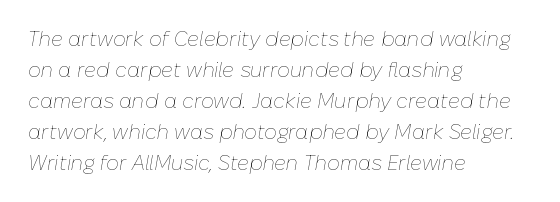
The image shows 20 px text type, italic (leaning right); set left-aligned, normal line spacing (1.55x), normal letter spacing, not underlined.
